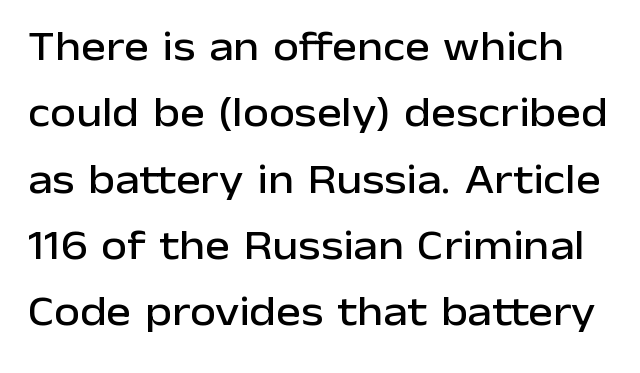
The image shows 42 px sans-serif type, upright; set normal line spacing (1.58x), normal letter spacing, not underlined; low stroke contrast and a medium x-height.
